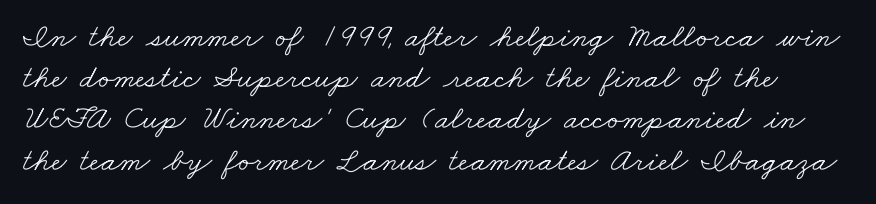
Spacing between characters is what you'd get straight out of the box. The lines sit at an ordinary, default distance from one another. Examine the stroke ends and you'll spot serifs. Each row of text sits above clean, open space.
